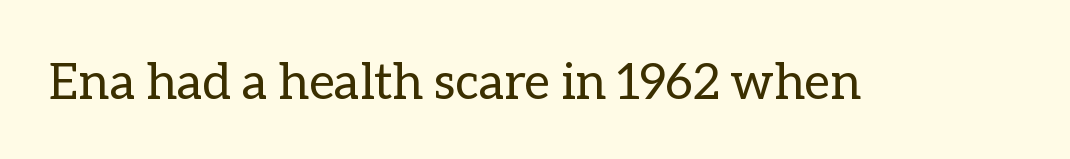
Q: Is the text bold? A: No.
Q: Is the text italic (slanted)? A: No, it is upright.
Q: Is the text underlined? A: No.
Q: Is the spacing between letters normal or unusually wide? A: Normal.
Q: Width (condensed, normal, or wide)? A: Normal.
Q: Stroke contrast? A: Low.
Q: x-height? A: Medium.
Q: Monospaced? A: No.
